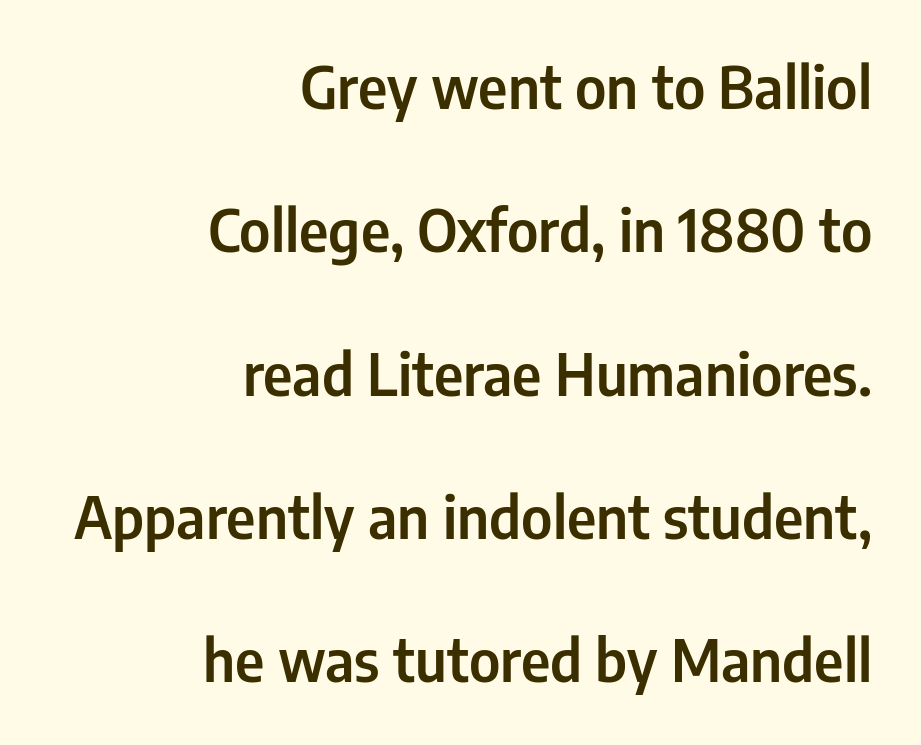
{"serif": "no", "italic": "no", "width": "condensed", "stroke_contrast": "low", "x_height": "medium", "monospaced": "no", "underline": "no", "align": "right", "line_spacing": "loose", "line_spacing_ratio": 2.47, "letter_spacing": "normal", "letter_spacing_em": 0.0, "glyph_px": 58}
